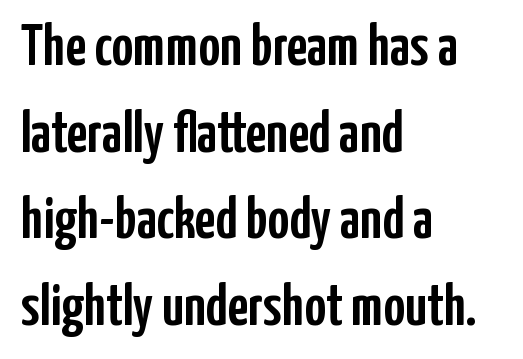
Q: Is the text italic (slanted)? A: No, it is upright.
Q: Is the typeface a serif or a sans-serif typeface? A: Sans-serif.
Q: Is the text underlined? A: No.
Q: How is the paragraph aligned? A: Left-aligned.
Q: Is the spacing between letters normal or unusually wide? A: Normal.
Q: Is the spacing between lines tight, normal or loose? A: Normal.
Q: Width (condensed, normal, or wide)? A: Condensed.
Q: Stroke contrast? A: Low.
Q: x-height? A: Medium.
Q: Monospaced? A: No.
